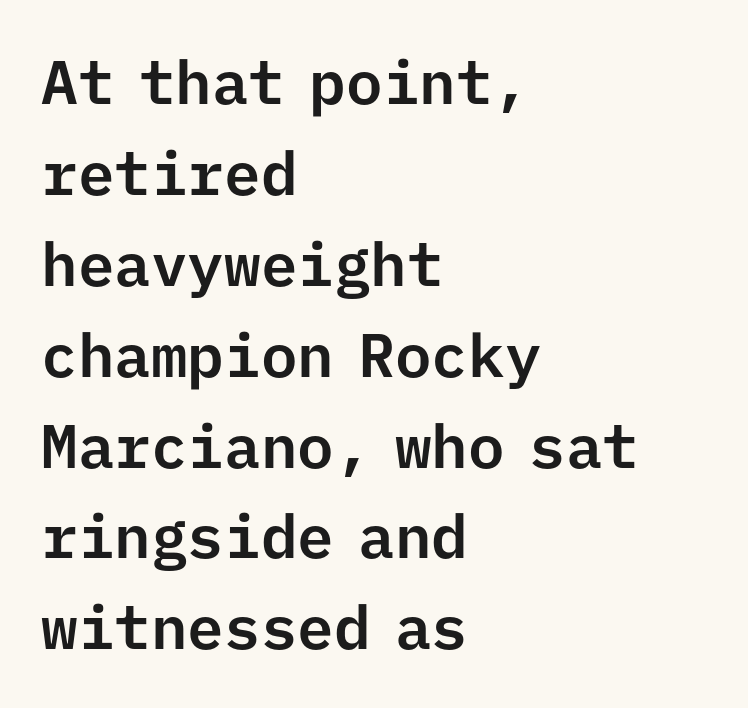
{"serif": "no", "italic": "no", "width": "normal", "stroke_contrast": "low", "x_height": "medium", "monospaced": "yes", "underline": "no", "align": "left", "line_spacing": "normal", "line_spacing_ratio": 1.49, "letter_spacing": "normal", "letter_spacing_em": 0.0, "glyph_px": 61}
